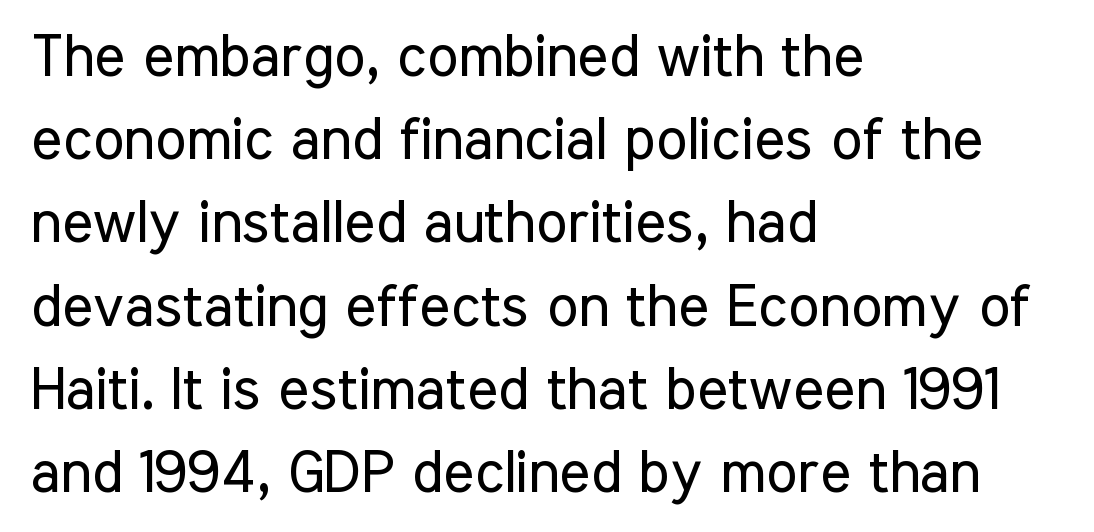
Q: Is the text bold? A: No.
Q: Is the text italic (slanted)? A: No, it is upright.
Q: Is the typeface a serif or a sans-serif typeface? A: Sans-serif.
Q: Is the text underlined? A: No.
Q: How is the paragraph aligned? A: Left-aligned.
Q: Is the spacing between letters normal or unusually wide? A: Normal.
Q: Is the spacing between lines tight, normal or loose? A: Normal.
Q: Width (condensed, normal, or wide)? A: Condensed.
Q: Stroke contrast? A: Low.
Q: x-height? A: Medium.
Q: Monospaced? A: No.
